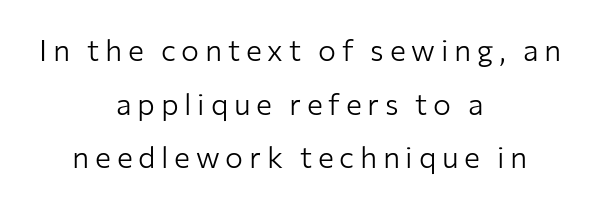
Q: Is the text bold? A: No.
Q: Is the text italic (slanted)? A: No, it is upright.
Q: Is the typeface a serif or a sans-serif typeface? A: Sans-serif.
Q: Is the text underlined? A: No.
Q: How is the paragraph aligned? A: Centered.
Q: Width (condensed, normal, or wide)? A: Normal.
Q: Stroke contrast? A: Low.
Q: x-height? A: Medium.
Q: Monospaced? A: No.
